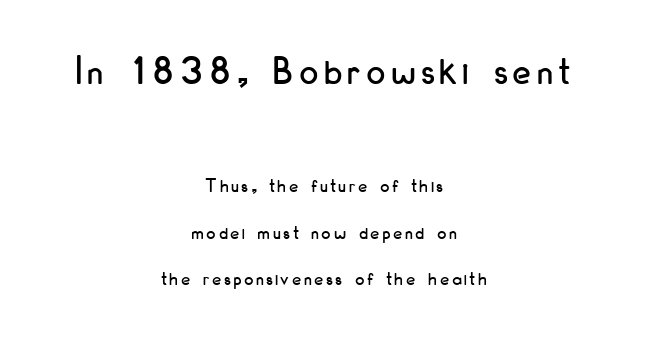
The image shows 41 px condensed sans-serif type, upright; set centered, loose line spacing (2.34x), not underlined; the first (top) block is 2.05x larger; low stroke contrast and a small x-height.
